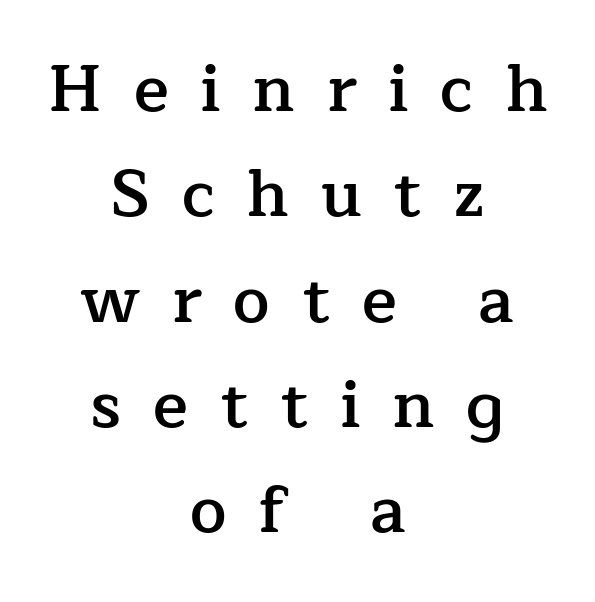
Q: Is the text bold? A: Semi-bold.
Q: Is the text italic (slanted)? A: No, it is upright.
Q: Is the typeface a serif or a sans-serif typeface? A: Serif.
Q: Is the text underlined? A: No.
Q: How is the paragraph aligned? A: Centered.
Q: Is the spacing between letters normal or unusually wide? A: Unusually wide.
Q: Is the spacing between lines tight, normal or loose? A: Normal.
Q: Width (condensed, normal, or wide)? A: Normal.
Q: Stroke contrast? A: Low.
Q: x-height? A: Medium.
Q: Monospaced? A: No.
